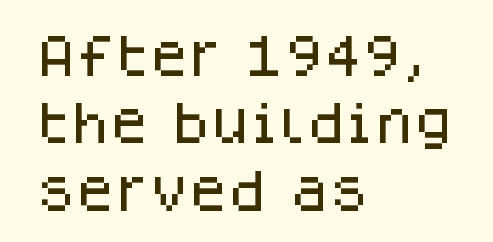
{"serif": "no", "italic": "no", "width": "normal", "stroke_contrast": "low", "x_height": "large", "monospaced": "no", "underline": "no", "align": "left", "line_spacing": "normal", "line_spacing_ratio": 1.5, "letter_spacing": "normal", "letter_spacing_em": 0.0, "glyph_px": 45}
